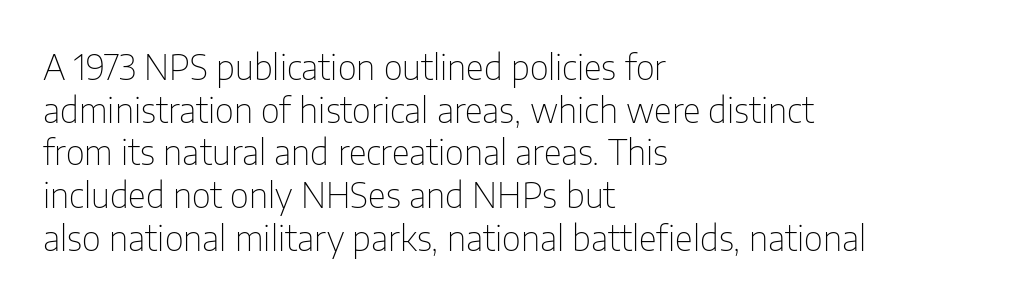
Q: Is the text bold? A: No.
Q: Is the text italic (slanted)? A: No, it is upright.
Q: Is the typeface a serif or a sans-serif typeface? A: Sans-serif.
Q: Is the text underlined? A: No.
Q: How is the paragraph aligned? A: Left-aligned.
Q: Is the spacing between letters normal or unusually wide? A: Normal.
Q: Width (condensed, normal, or wide)? A: Condensed.
Q: Stroke contrast? A: Low.
Q: x-height? A: Medium.
Q: Monospaced? A: No.
